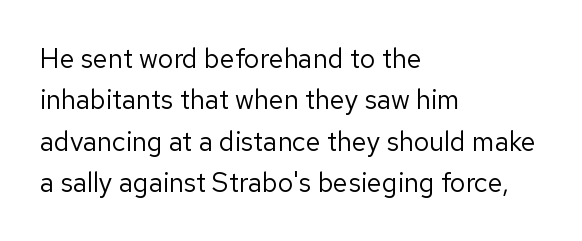
In terms of leading, this rendering sits right in the middle. The lettering stays uniformly vertical, giving the passage a roman look. Decoration check: the copy has no underline. The passage shown is not bold in any degree. How are the letters spaced? Ordinarily, with no added tracking.
